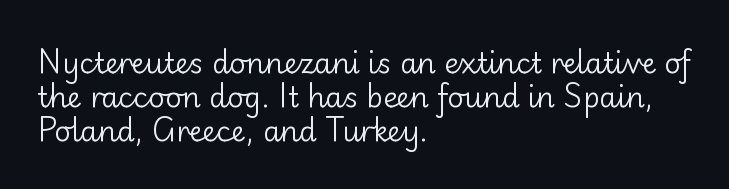
{"serif": "no", "italic": "no", "bold": "no", "weight": "regular", "width": "normal", "stroke_contrast": "low", "x_height": "small", "monospaced": "no", "underline": "no", "align": "left", "line_spacing_ratio": 1.21, "letter_spacing": "normal", "letter_spacing_em": 0.0, "glyph_px": 28}
